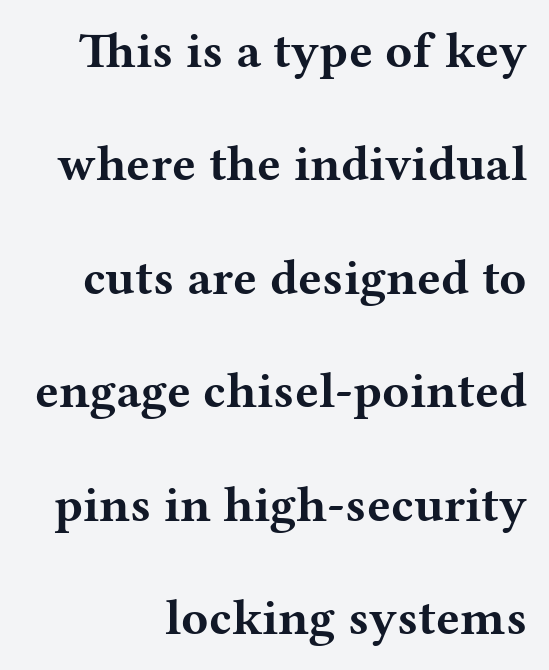
{"serif": "yes", "italic": "no", "bold": "yes", "weight": "bold", "width": "wide", "stroke_contrast": "medium", "x_height": "medium", "monospaced": "no", "underline": "no", "align": "right", "line_spacing": "loose", "line_spacing_ratio": 2.27, "letter_spacing": "normal", "letter_spacing_em": 0.0, "glyph_px": 50}
